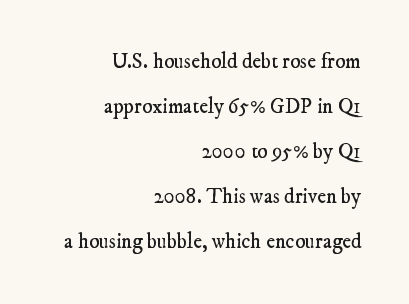
Caption: face not bold, strokes unweighted. The block of text is sparse from top to bottom, with ample space between rows. Every row of glyphs terminates at an identical x-position on the right. Beneath every word, the page is bare. Observe the ordinary spacing: letters are neighbours, not strangers.
